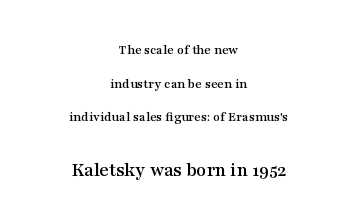
{"italic": "no", "underline": "no", "align": "center", "line_spacing": "loose", "line_spacing_ratio": 2.4, "letter_spacing": "normal", "letter_spacing_em": 0.0, "larger_block": "second", "size_ratio": 1.43, "glyph_px": 20}
